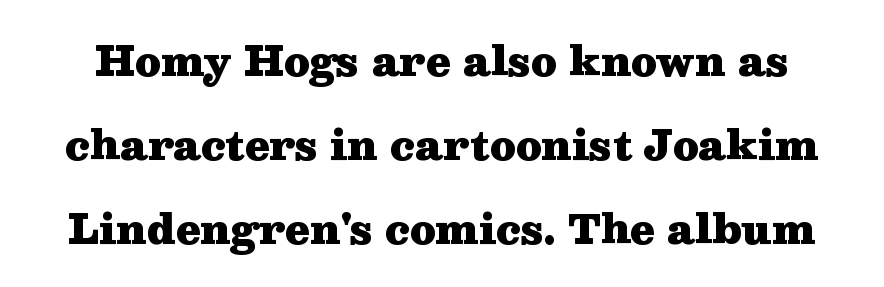
Q: Is the text bold? A: Yes.
Q: Is the text italic (slanted)? A: No, it is upright.
Q: Is the typeface a serif or a sans-serif typeface? A: Serif.
Q: Is the text underlined? A: No.
Q: Is the spacing between letters normal or unusually wide? A: Normal.
Q: Is the spacing between lines tight, normal or loose? A: Loose.
Q: Width (condensed, normal, or wide)? A: Wide.
Q: Stroke contrast? A: Medium.
Q: x-height? A: Medium.
Q: Monospaced? A: No.
